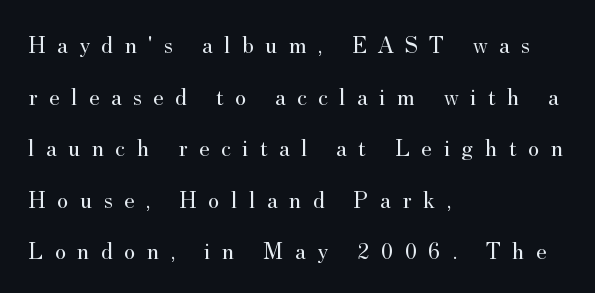
Q: Is the text bold? A: No.
Q: Is the text italic (slanted)? A: No, it is upright.
Q: Is the text underlined? A: No.
Q: How is the paragraph aligned? A: Left-aligned.
Q: Is the spacing between letters normal or unusually wide? A: Unusually wide.
Q: Is the spacing between lines tight, normal or loose? A: Loose.
